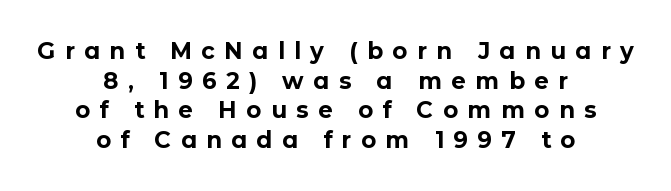
The image shows 23 px bold type, upright; set centered, normal line spacing (1.29x), unusually wide letter spacing (+0.41 em), not underlined.
